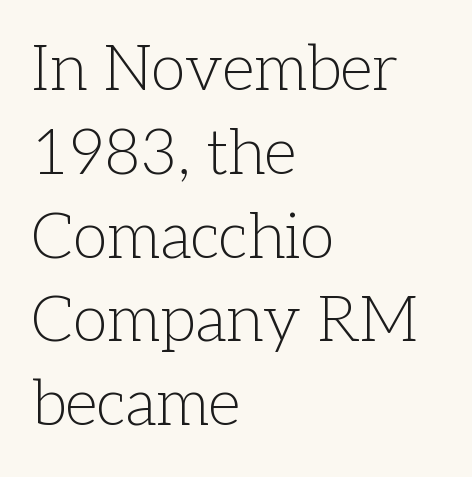
{"serif": "yes", "italic": "no", "bold": "no", "weight": "light", "width": "normal", "stroke_contrast": "low", "x_height": "medium", "monospaced": "no", "underline": "no", "align": "left", "line_spacing": "normal", "line_spacing_ratio": 1.33, "letter_spacing": "normal", "letter_spacing_em": 0.0, "glyph_px": 63}
